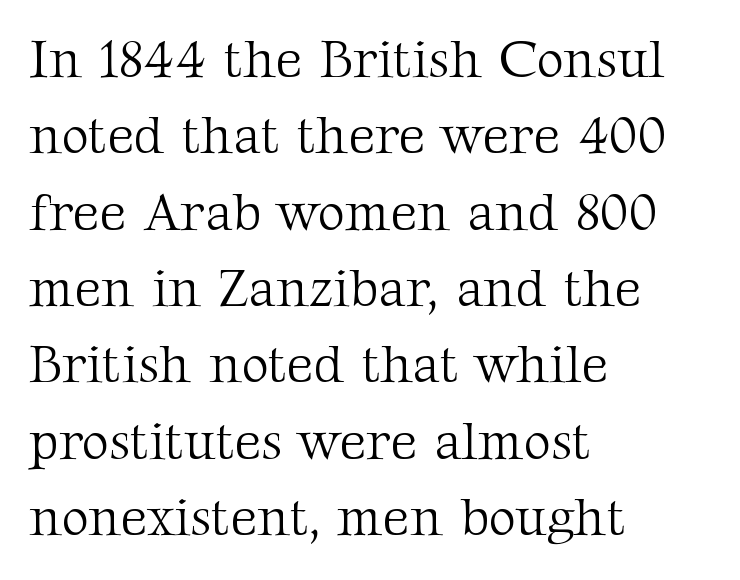
{"serif": "yes", "italic": "no", "bold": "no", "weight": "light", "width": "normal", "stroke_contrast": "medium", "x_height": "medium", "monospaced": "no", "underline": "no", "align": "left", "line_spacing": "normal", "line_spacing_ratio": 1.44, "letter_spacing": "normal", "letter_spacing_em": 0.0, "glyph_px": 53}
